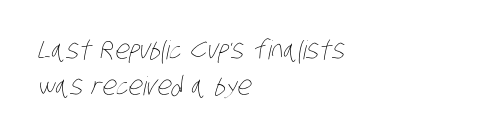
{"bold": "no", "underline": "no", "align": "left", "line_spacing": "normal", "line_spacing_ratio": 1.4, "letter_spacing": "normal", "letter_spacing_em": 0.0, "glyph_px": 26}
